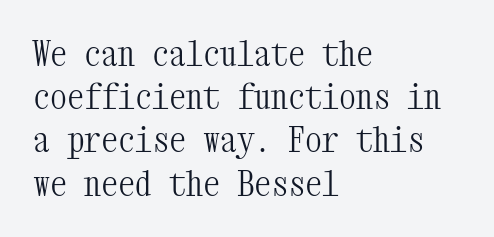
Standard letterfit; no display-style spreading of the glyphs. The string is rendered with underlining switched off. A roman cut, with each character standing at attention. The rendering uses a moderate line-height, typical for paragraphs.
